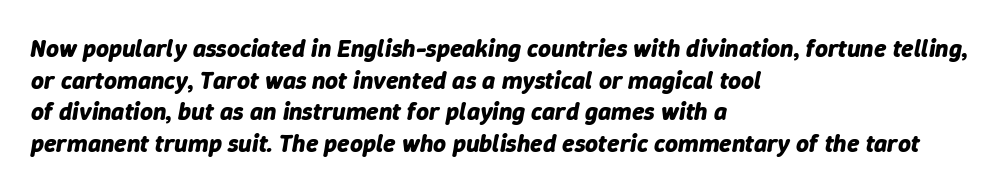
The image shows 25 px bold type, italic (leaning right); set left-aligned, normal line spacing (1.27x), normal letter spacing, not underlined.
